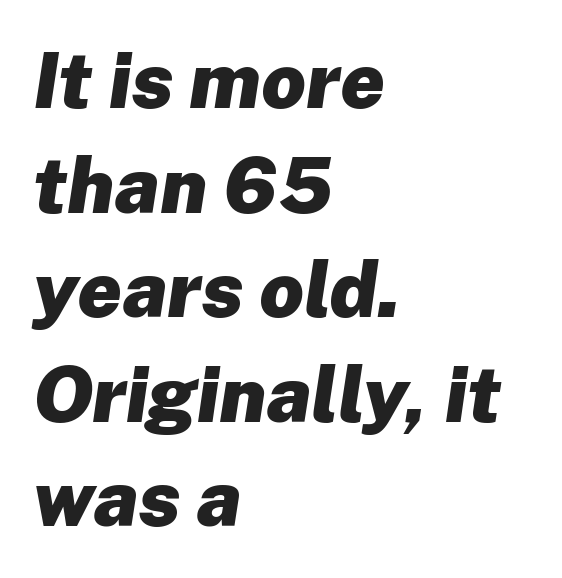
{"italic": "yes", "lean": "right", "slant_degrees": 8, "bold": "yes", "weight": "heavy", "width": "normal", "stroke_contrast": "low", "x_height": "medium", "monospaced": "no", "underline": "no", "align": "left", "line_spacing": "normal", "line_spacing_ratio": 1.34, "letter_spacing": "normal", "letter_spacing_em": 0.0, "glyph_px": 78}
